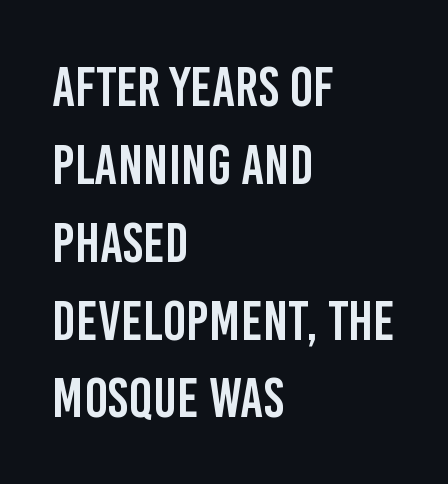
The image shows 56 px condensed sans-serif type, upright; set left-aligned, normal line spacing (1.39x), normal letter spacing, not underlined; low stroke contrast and a large x-height.
